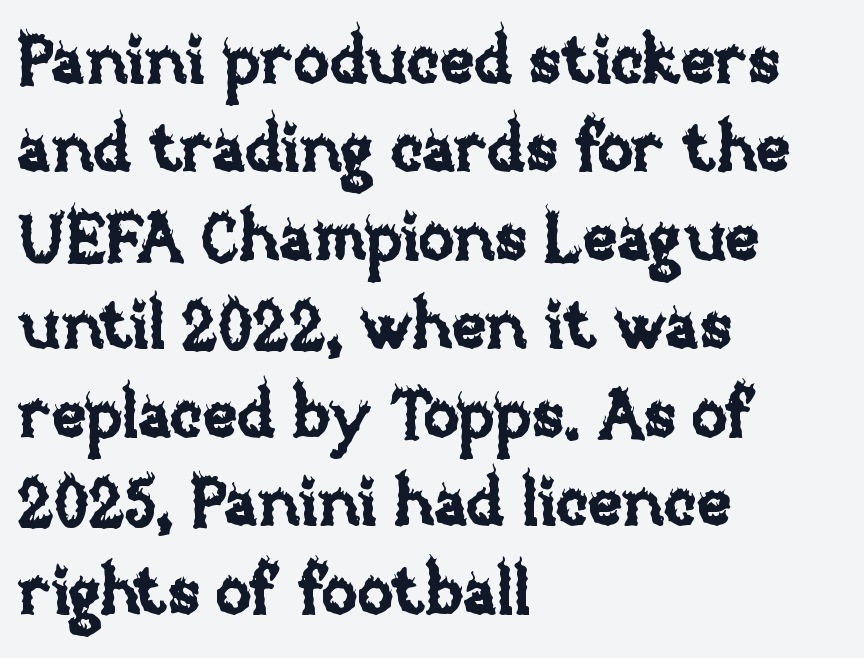
Q: Is the text italic (slanted)? A: No, it is upright.
Q: Is the text underlined? A: No.
Q: How is the paragraph aligned? A: Left-aligned.
Q: Is the spacing between letters normal or unusually wide? A: Normal.
Q: Is the spacing between lines tight, normal or loose? A: Normal.
Q: Width (condensed, normal, or wide)? A: Normal.
Q: Stroke contrast? A: Low.
Q: x-height? A: Large.
Q: Monospaced? A: No.
